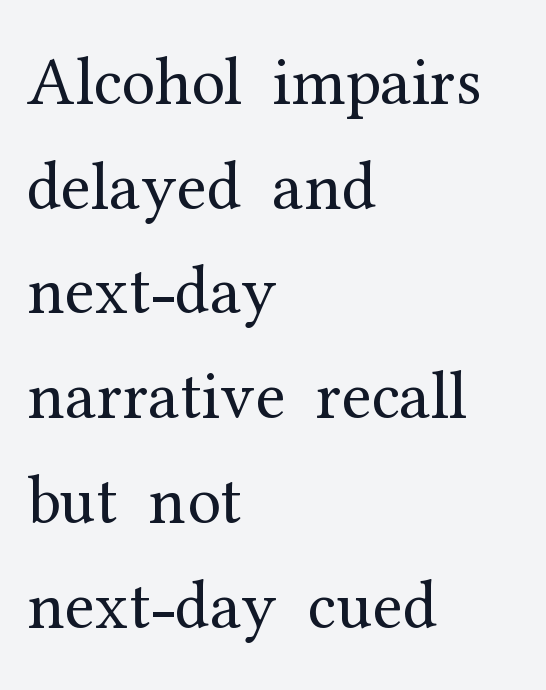
The glyphs in this specimen are seriffed. Italic: no, the glyphs are upright roman. Between one letter and the next there's only the usual sliver of space. The font sits on the lighter half of the weight spectrum, regular included. The space beneath each line is pristine and unruled. Notice how the passage keeps a crisp vertical edge on the left only.
